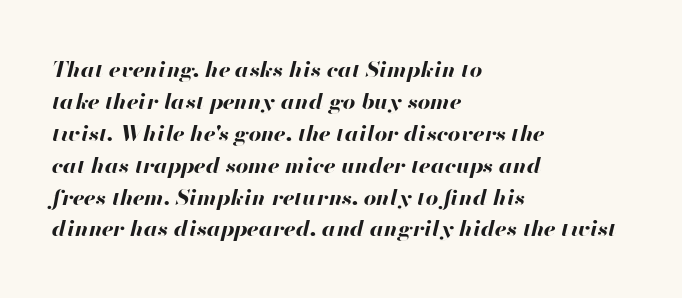
{"italic": "yes", "lean": "right", "slant_degrees": 13, "bold": "yes", "underline": "no", "align": "left", "line_spacing": "normal", "line_spacing_ratio": 1.45, "letter_spacing": "normal", "letter_spacing_em": 0.0, "glyph_px": 22}
